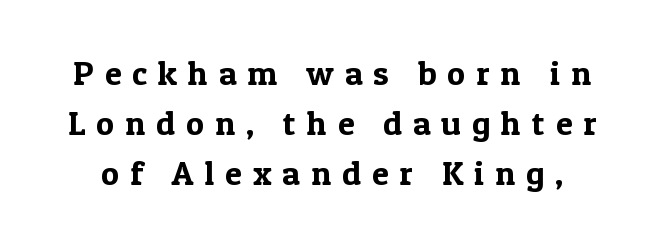
Q: Is the text italic (slanted)? A: No, it is upright.
Q: Is the typeface a serif or a sans-serif typeface? A: Serif.
Q: Is the text underlined? A: No.
Q: Is the spacing between letters normal or unusually wide? A: Unusually wide.
Q: Is the spacing between lines tight, normal or loose? A: Normal.
Q: Width (condensed, normal, or wide)? A: Normal.
Q: x-height? A: Medium.
Q: Monospaced? A: No.
